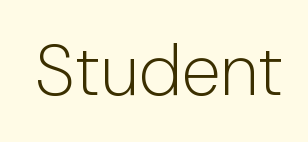
{"serif": "no", "italic": "no", "bold": "no", "weight": "light", "width": "normal", "stroke_contrast": "low", "x_height": "medium", "monospaced": "no", "underline": "no", "letter_spacing": "normal", "letter_spacing_em": 0.0, "glyph_px": 71}
